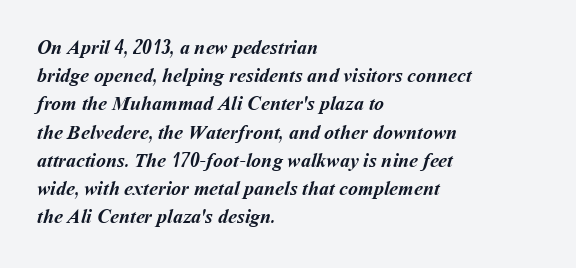
The image shows 20 px bold type; set left-aligned, normal line spacing (1.41x), normal letter spacing, not underlined.
